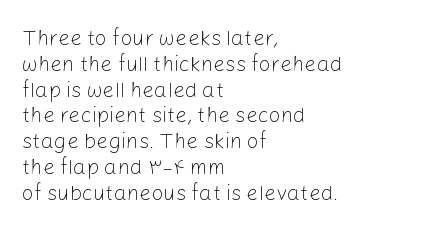
Q: Is the text bold? A: No.
Q: Is the text italic (slanted)? A: No, it is upright.
Q: Is the text underlined? A: No.
Q: How is the paragraph aligned? A: Left-aligned.
Q: Is the spacing between letters normal or unusually wide? A: Normal.
